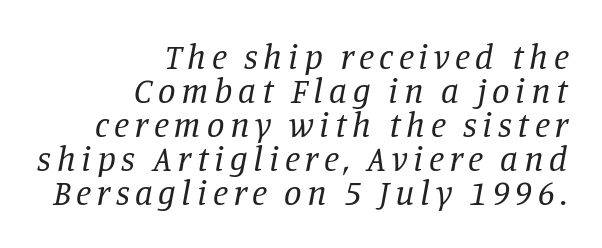
The image shows 35 px regular-weight serif type, italic (leaning right); set right-aligned, tight line spacing (0.97x), not underlined; low stroke contrast and a large x-height.
